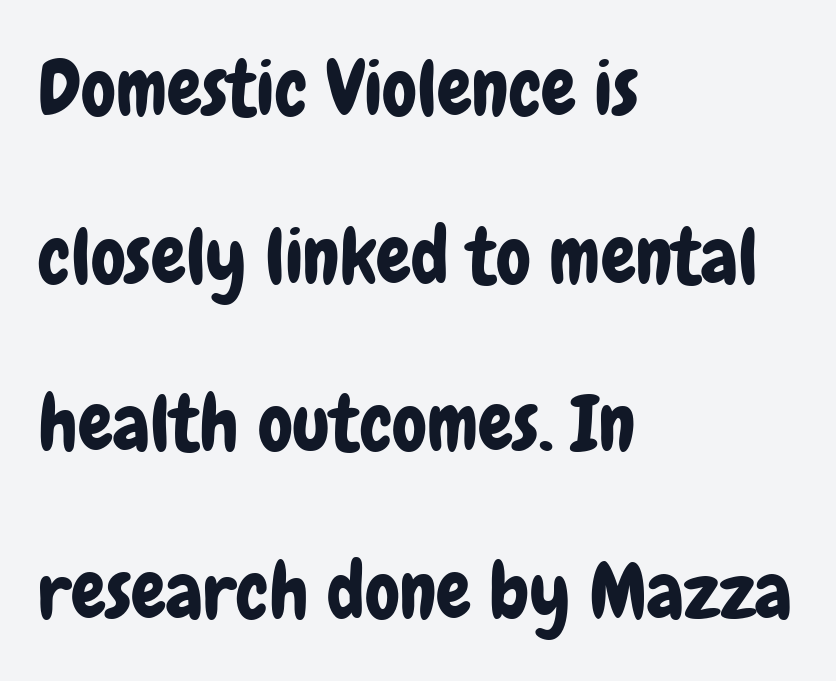
{"serif": "no", "italic": "no", "width": "condensed", "stroke_contrast": "low", "x_height": "medium", "monospaced": "no", "underline": "no", "align": "left", "line_spacing": "loose", "line_spacing_ratio": 2.15, "letter_spacing": "normal", "letter_spacing_em": 0.0, "glyph_px": 78}
